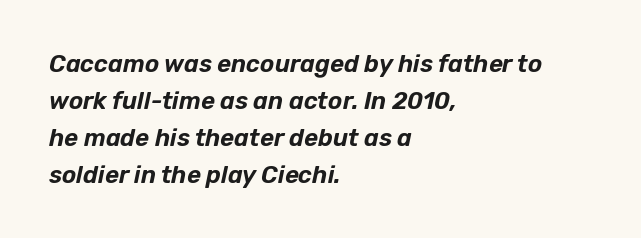
The image shows 24 px text type, italic (leaning right); set left-aligned, normal line spacing (1.54x), normal letter spacing, not underlined.
